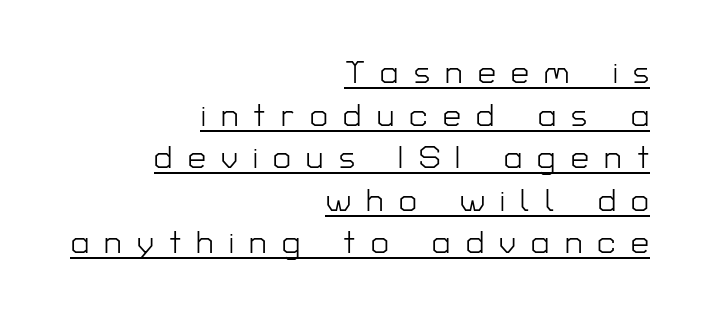
Q: Is the text bold? A: No.
Q: Is the text italic (slanted)? A: No, it is upright.
Q: Is the typeface a serif or a sans-serif typeface? A: Sans-serif.
Q: Is the text underlined? A: Yes.
Q: How is the paragraph aligned? A: Right-aligned.
Q: Is the spacing between letters normal or unusually wide? A: Unusually wide.
Q: Is the spacing between lines tight, normal or loose? A: Normal.
Q: Width (condensed, normal, or wide)? A: Normal.
Q: Stroke contrast? A: Low.
Q: x-height? A: Medium.
Q: Monospaced? A: No.
